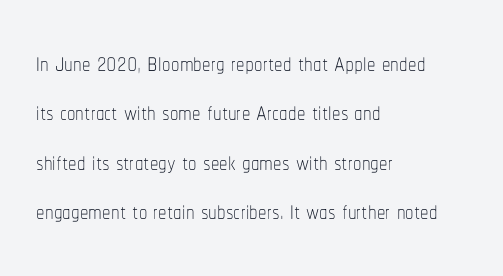
Q: Is the text bold? A: No.
Q: Is the text italic (slanted)? A: No, it is upright.
Q: Is the text underlined? A: No.
Q: How is the paragraph aligned? A: Left-aligned.
Q: Is the spacing between letters normal or unusually wide? A: Normal.
Q: Is the spacing between lines tight, normal or loose? A: Normal.
Q: Width (condensed, normal, or wide)? A: Condensed.
Q: Stroke contrast? A: Low.
Q: x-height? A: Medium.
Q: Monospaced? A: No.
